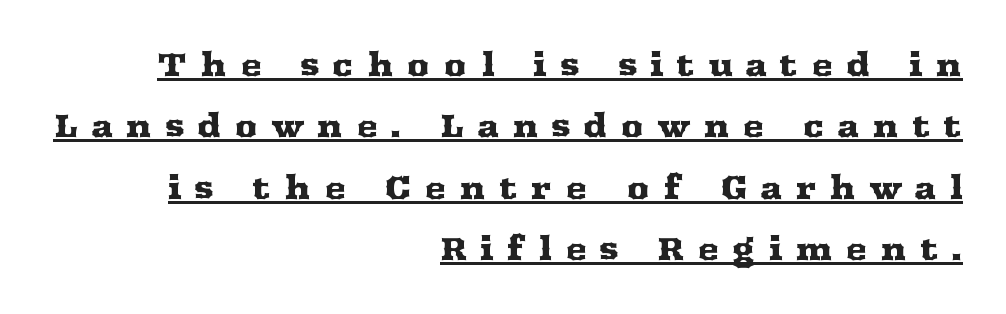
The text was rendered using a seriffed face with decorative stroke endings. In terms of letterspacing, this is a distinctly airy, spread setting. Every row of glyphs terminates at an identical x-position on the right. A continuous stroke trails under the words, as in a hyperlink.
